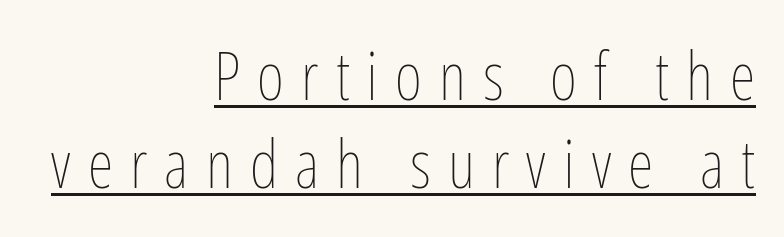
Q: Is the text bold? A: No.
Q: Is the text italic (slanted)? A: No, it is upright.
Q: Is the text underlined? A: Yes.
Q: How is the paragraph aligned? A: Right-aligned.
Q: Is the spacing between letters normal or unusually wide? A: Unusually wide.
Q: Is the spacing between lines tight, normal or loose? A: Normal.
Q: Width (condensed, normal, or wide)? A: Condensed.
Q: Stroke contrast? A: Low.
Q: x-height? A: Medium.
Q: Monospaced? A: No.
